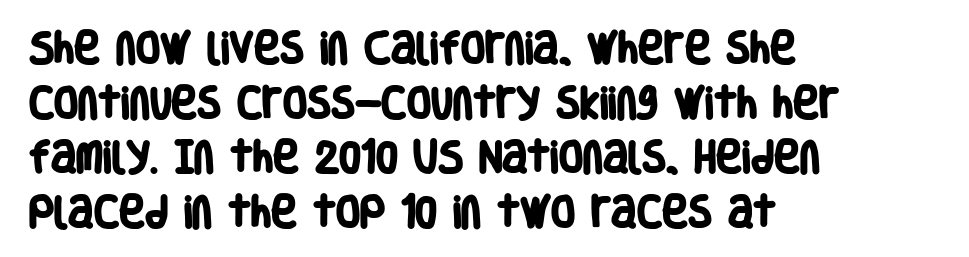
The image shows 35 px heavy, condensed sans-serif type; set left-aligned, normal line spacing (1.56x), normal letter spacing, not underlined; low stroke contrast and a large x-height.
